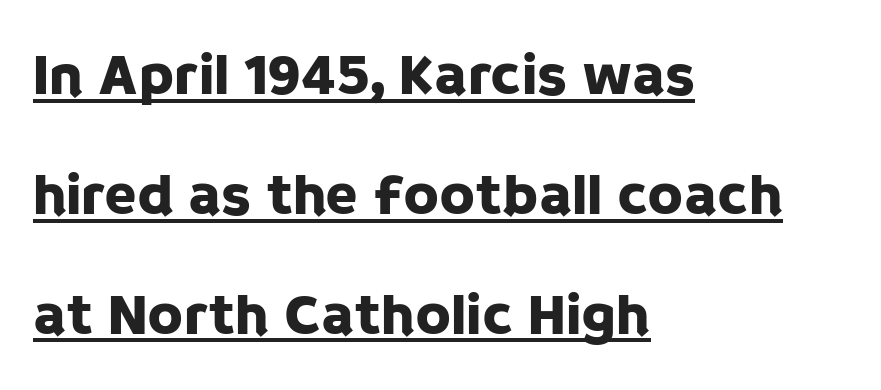
The lettering is marked with a stroke running underneath it. No italicization has been applied; the sample stays upright. What kind of face is this? One without serifs — a sans. Line starts are locked; line ends wander. Look at the tracking — it's just the regular setting, nothing added. The passage shown is typed in a proportional face where columns would drift.
